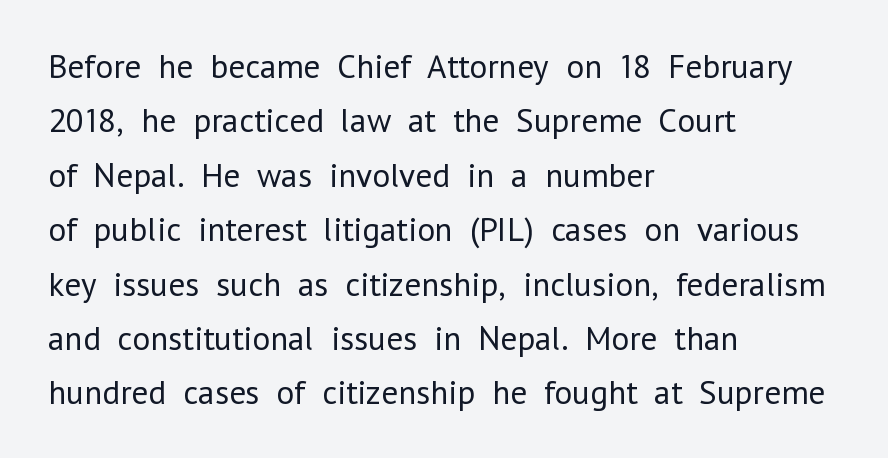
{"serif": "no", "italic": "no", "bold": "no", "weight": "regular", "width": "normal", "stroke_contrast": "low", "x_height": "medium", "monospaced": "no", "underline": "no", "align": "left", "line_spacing": "normal", "line_spacing_ratio": 1.6, "letter_spacing": "normal", "letter_spacing_em": 0.0, "glyph_px": 34}
